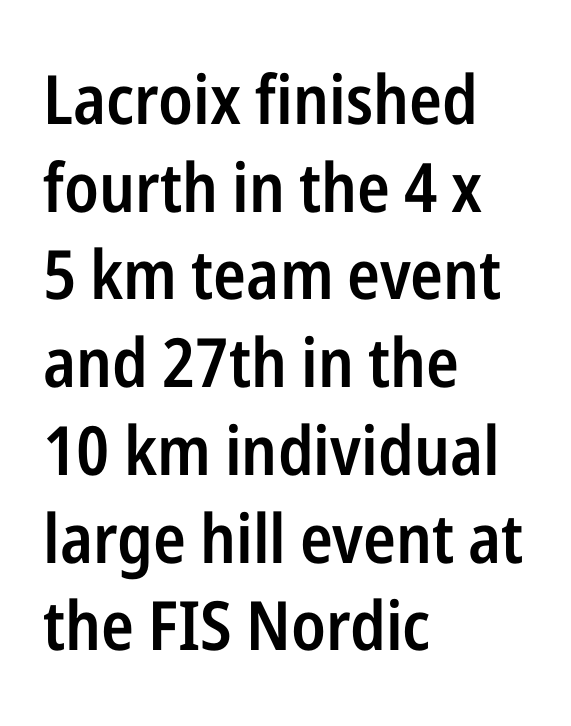
{"serif": "no", "italic": "no", "bold": "semi", "weight": "semibold", "width": "condensed", "stroke_contrast": "low", "x_height": "medium", "monospaced": "no", "underline": "no", "align": "left", "line_spacing": "normal", "line_spacing_ratio": 1.29, "letter_spacing": "normal", "letter_spacing_em": 0.0, "glyph_px": 68}
